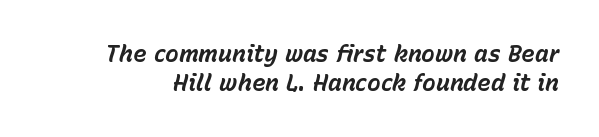
{"italic": "yes", "lean": "right", "slant_degrees": 15, "bold": "yes", "underline": "no", "line_spacing": "normal", "line_spacing_ratio": 1.25, "letter_spacing": "normal", "letter_spacing_em": 0.0, "glyph_px": 23}
